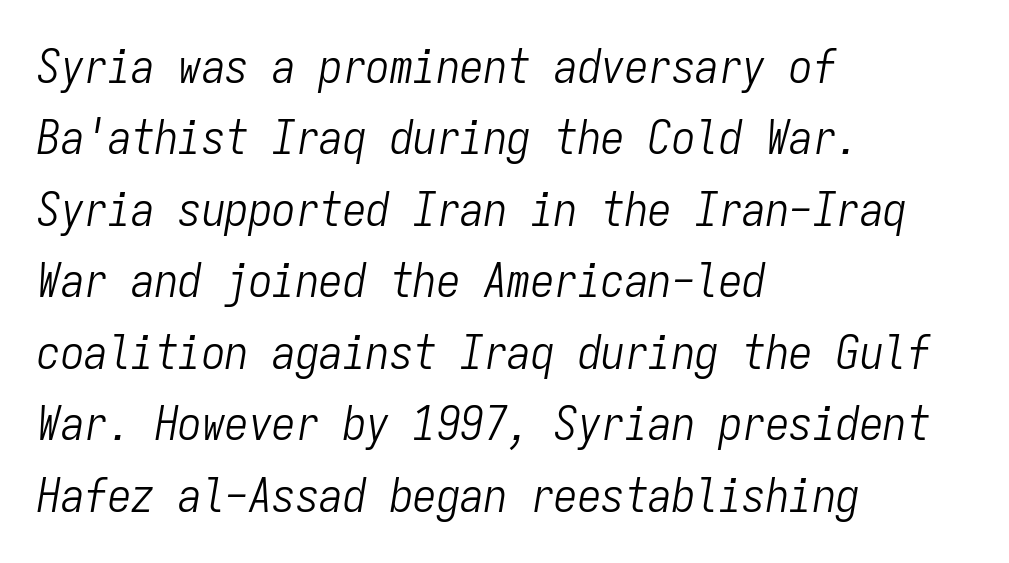
You can tell it's italic because the verticals aren't actually vertical. One glance says typical: line gaps are just what's usual. A clean baseline with only descenders dipping below it. The type is set solid horizontally, with unmodified tracking. Is this a fixed-width face? Yes — each glyph sits in an identical cell. In CSS terms this would be text-align: left.
